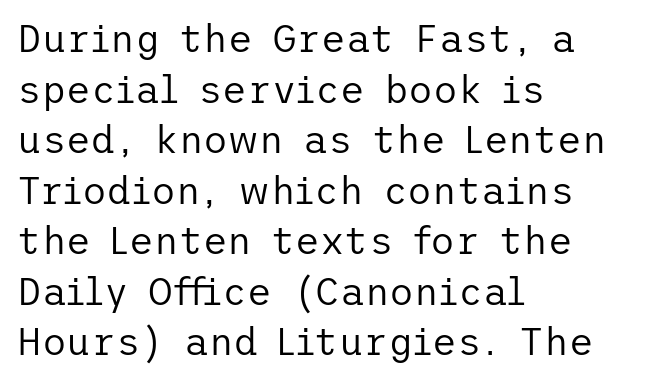
Weight: in the light-to-regular range. Compared with a centered layout, this one pins lines to the left instead. Words appear dense and cohesive because spacing is normal. The letters stand upright; this is a roman face. These lines are composed in type without serifs. Descenders are the only things crossing below the line.
